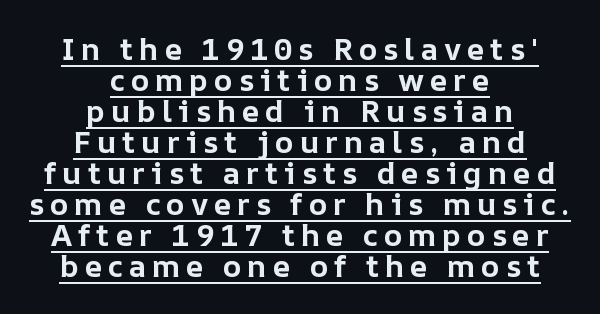
This rendering uses center alignment, leaving both contours irregular but symmetric. Compared with typical paragraphs, the rows here are closer together. Each line of the rendering has a horizontal stroke beneath the glyphs. Note the varied advance widths — an 'i' is clearly narrower than an 'm'. The lettering holds an erect, upright posture throughout.
